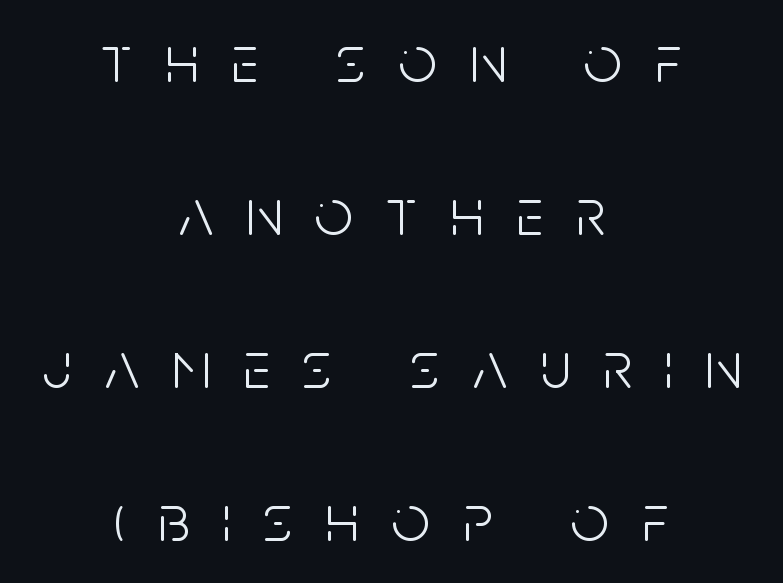
{"serif": "no", "italic": "no", "bold": "no", "weight": "light", "width": "condensed", "stroke_contrast": "low", "x_height": "large", "monospaced": "no", "underline": "no", "align": "center", "line_spacing": "loose", "line_spacing_ratio": 2.25, "letter_spacing": "wide", "letter_spacing_em": 0.48, "glyph_px": 68}
